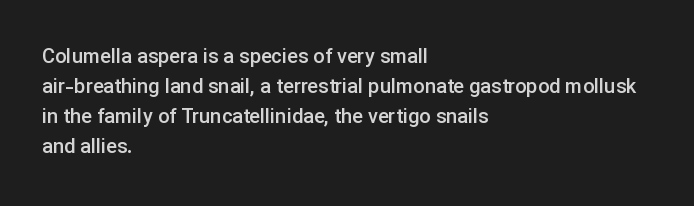
The image shows 20 px text type, upright; set left-aligned, normal line spacing (1.5x), normal letter spacing, not underlined.
